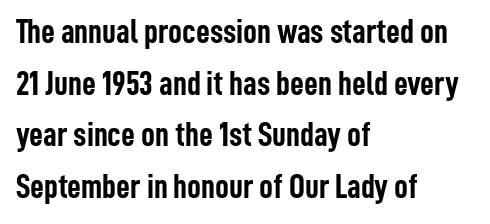
The image shows 34 px semibold, condensed sans-serif type, upright; set left-aligned, normal line spacing (1.52x), normal letter spacing, not underlined; low stroke contrast and a medium x-height.
